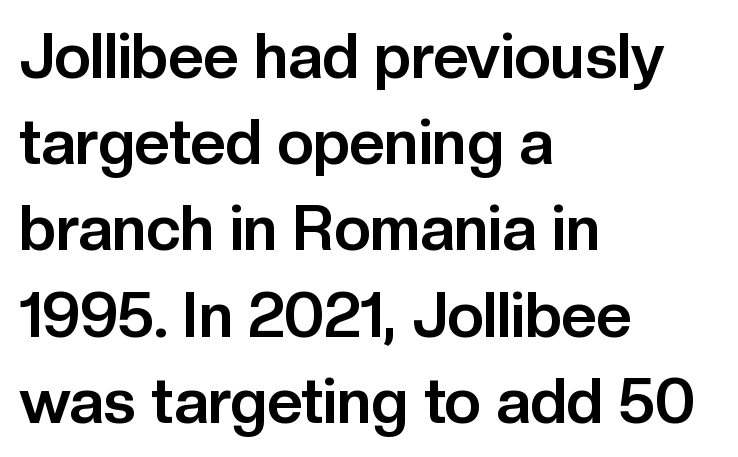
Note the varied advance widths — an 'i' is clearly narrower than an 'm'. The font's upright variant was chosen for this text. Tracking here is standard; glyphs follow each other at the usual distance. Type style note: lacks serifs. Leading matches the norm, producing a regular column.
